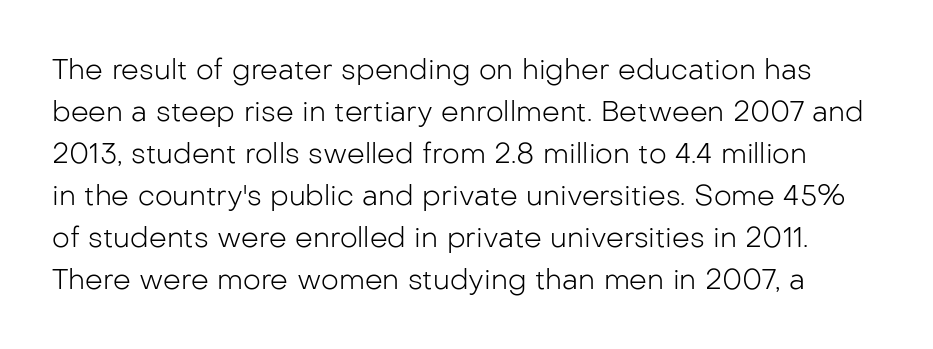
Q: Is the text bold? A: No.
Q: Is the text italic (slanted)? A: No, it is upright.
Q: Is the typeface a serif or a sans-serif typeface? A: Sans-serif.
Q: Is the text underlined? A: No.
Q: Is the spacing between letters normal or unusually wide? A: Normal.
Q: Is the spacing between lines tight, normal or loose? A: Normal.
Q: Width (condensed, normal, or wide)? A: Normal.
Q: Stroke contrast? A: Low.
Q: x-height? A: Medium.
Q: Monospaced? A: No.
